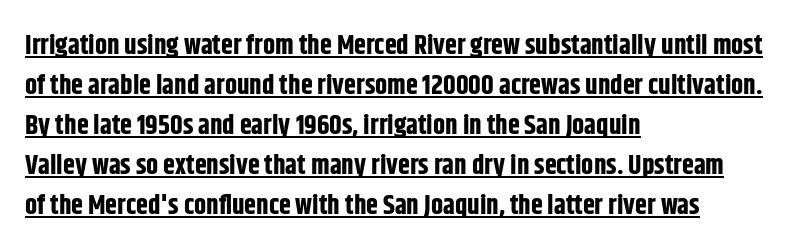
Evenly set lines give the paragraph a standard silhouette. What weight is shown? A full bold with thick strokes. The rendering anchors every line to the left-hand side. The words here are underlined.
